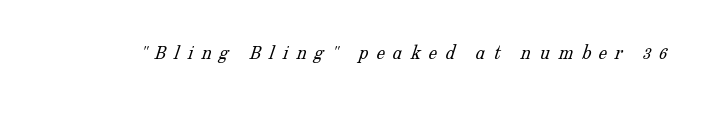
The words here are not underlined. The passage shown has open, widely tracked lettering throughout. Heaviness? Minimal to ordinary, like unemphasized prose.
